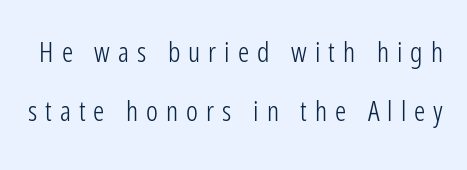
{"serif": "no", "italic": "no", "bold": "no", "weight": "light", "width": "condensed", "stroke_contrast": "low", "x_height": "medium", "monospaced": "no", "underline": "no", "line_spacing": "loose", "line_spacing_ratio": 2.1, "letter_spacing": "wide", "letter_spacing_em": 0.29, "glyph_px": 28}
